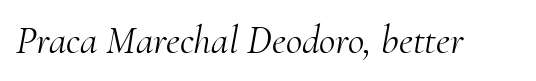
There is no visible air inserted between adjacent glyphs. A typesetter would mark this as italic. Do the characters align in a grid? No, the font is proportional. Nobody drew a line under any word here.
